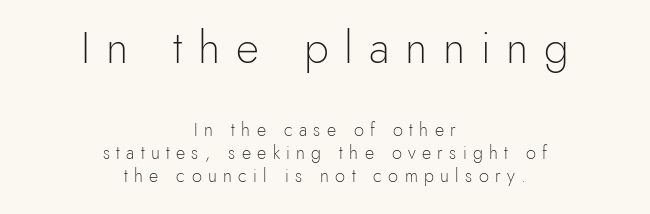
The image shows 45 px light sans-serif type, upright; set centered, normal line spacing (1.29x), unusually wide letter spacing (+0.35 em), not underlined; the first (top) block is 2.5x larger; a small x-height.
